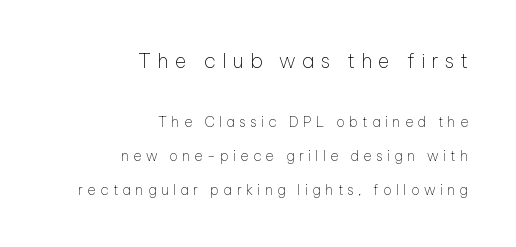
{"italic": "no", "bold": "no", "underline": "no", "align": "right", "line_spacing": "loose", "line_spacing_ratio": 2.43, "letter_spacing": "wide", "letter_spacing_em": 0.31, "larger_block": "first", "size_ratio": 1.43, "glyph_px": 20}
